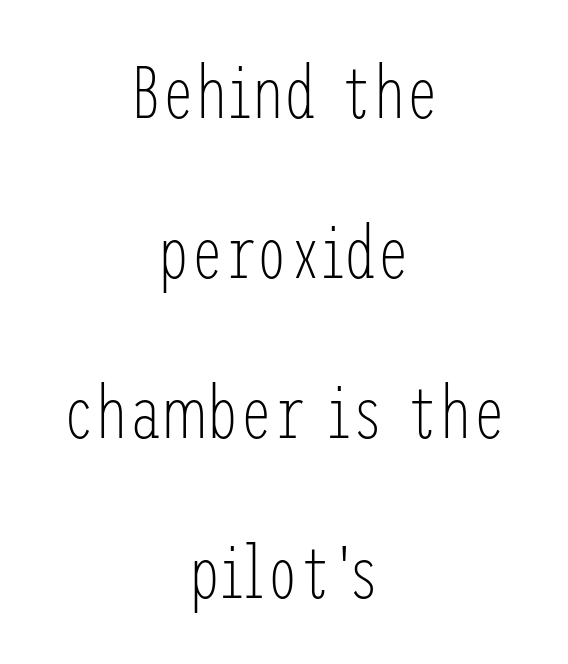
The block of text is sparse from top to bottom, with ample space between rows. Has an underline been added? It has not. In terms of posture, this sample is upright. Stems here are at most as thick as an everyday book face. No feet cap the strokes, marking this as sans-serif type. Each line is balanced around a shared central axis.
